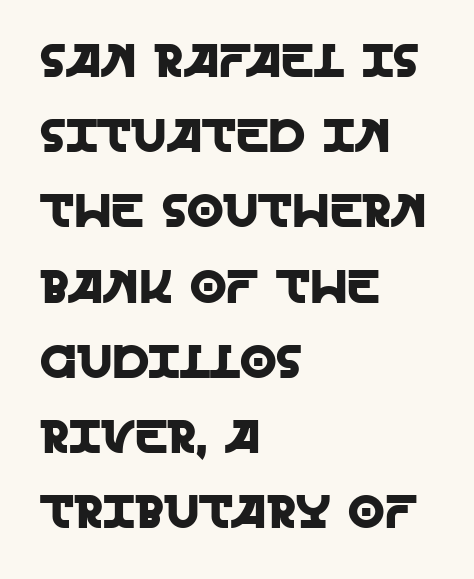
Q: Is the text italic (slanted)? A: No, it is upright.
Q: Is the typeface a serif or a sans-serif typeface? A: Sans-serif.
Q: Is the text underlined? A: No.
Q: How is the paragraph aligned? A: Left-aligned.
Q: Is the spacing between letters normal or unusually wide? A: Normal.
Q: Is the spacing between lines tight, normal or loose? A: Normal.
Q: Width (condensed, normal, or wide)? A: Normal.
Q: x-height? A: Large.
Q: Monospaced? A: No.
